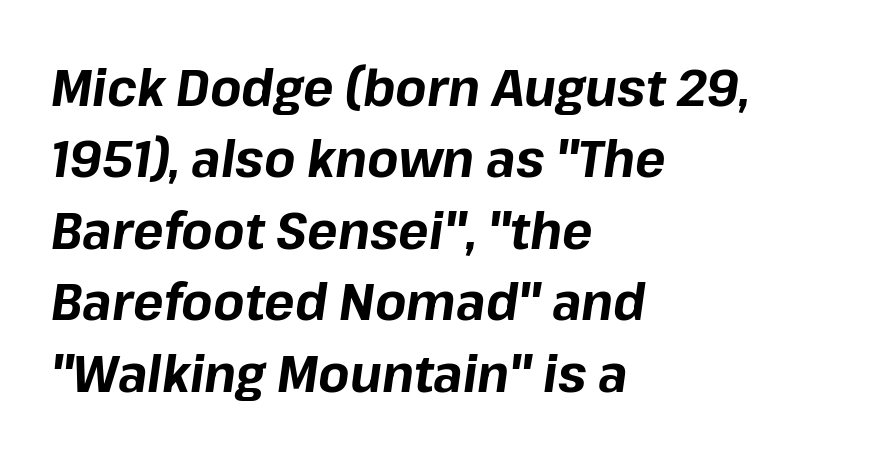
Q: Is the text bold? A: Yes.
Q: Is the text italic (slanted)? A: Yes, it leans right by about 8 degrees.
Q: Is the text underlined? A: No.
Q: How is the paragraph aligned? A: Left-aligned.
Q: Is the spacing between letters normal or unusually wide? A: Normal.
Q: Is the spacing between lines tight, normal or loose? A: Normal.
Q: Width (condensed, normal, or wide)? A: Normal.
Q: Stroke contrast? A: Low.
Q: x-height? A: Medium.
Q: Monospaced? A: No.
